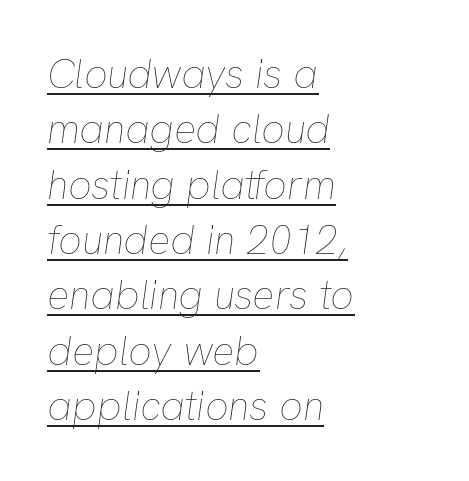
Q: Is the text bold? A: No.
Q: Is the text italic (slanted)? A: Yes, it leans right by about 8 degrees.
Q: Is the text underlined? A: Yes.
Q: How is the paragraph aligned? A: Left-aligned.
Q: Is the spacing between letters normal or unusually wide? A: Normal.
Q: Is the spacing between lines tight, normal or loose? A: Normal.
Q: Width (condensed, normal, or wide)? A: Normal.
Q: Stroke contrast? A: Low.
Q: x-height? A: Medium.
Q: Monospaced? A: No.
